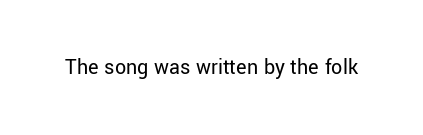
{"italic": "no", "bold": "no", "underline": "no", "letter_spacing": "normal", "letter_spacing_em": 0.0, "glyph_px": 22}
